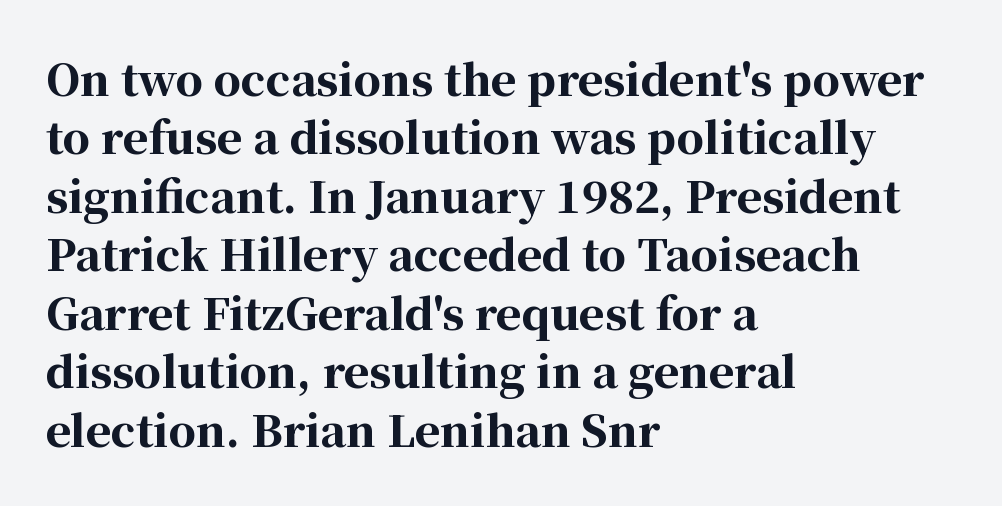
{"serif": "yes", "italic": "no", "bold": "yes", "weight": "bold", "width": "normal", "stroke_contrast": "high", "x_height": "medium", "monospaced": "no", "underline": "no", "align": "left", "line_spacing": "normal", "line_spacing_ratio": 1.36, "letter_spacing": "normal", "letter_spacing_em": 0.0, "glyph_px": 43}
